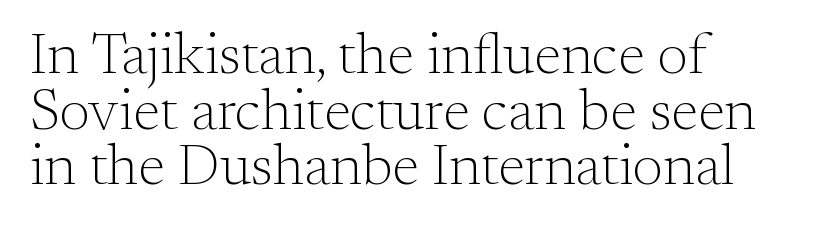
{"serif": "yes", "italic": "no", "bold": "no", "weight": "light", "width": "normal", "stroke_contrast": "medium", "x_height": "small", "monospaced": "no", "underline": "no", "align": "left", "line_spacing": "tight", "line_spacing_ratio": 0.96, "letter_spacing": "normal", "letter_spacing_em": 0.0, "glyph_px": 58}
